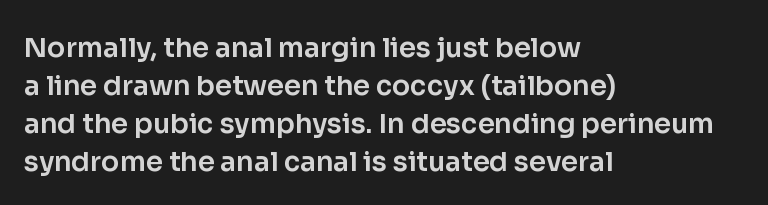
Q: Is the text italic (slanted)? A: No, it is upright.
Q: Is the text underlined? A: No.
Q: How is the paragraph aligned? A: Left-aligned.
Q: Is the spacing between letters normal or unusually wide? A: Normal.
Q: Is the spacing between lines tight, normal or loose? A: Normal.
